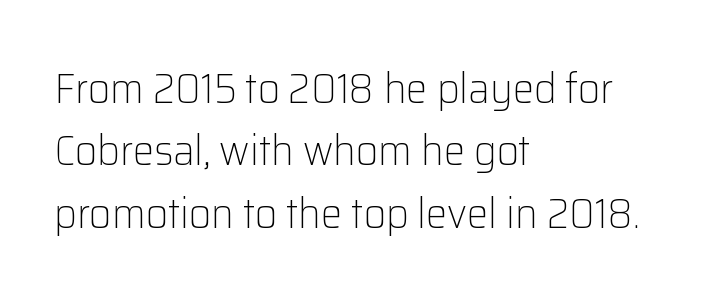
The image shows 43 px light sans-serif type, upright; set left-aligned, normal line spacing (1.45x), normal letter spacing, not underlined; low stroke contrast and a medium x-height.
